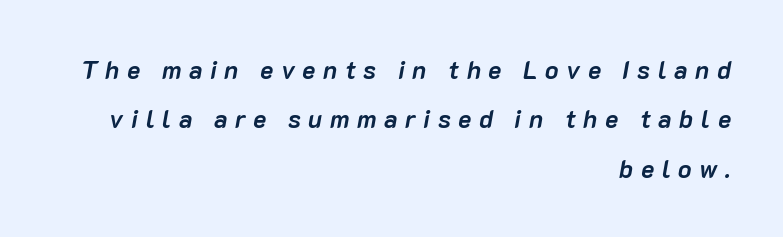
Q: Is the text bold? A: Yes.
Q: Is the text italic (slanted)? A: Yes, it leans right by about 10 degrees.
Q: Is the text underlined? A: No.
Q: How is the paragraph aligned? A: Right-aligned.
Q: Is the spacing between letters normal or unusually wide? A: Unusually wide.
Q: Is the spacing between lines tight, normal or loose? A: Loose.
